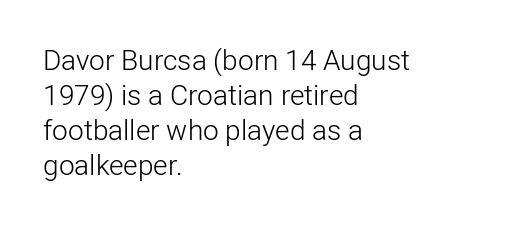
The vertical gap from one line to the next is medium. Each line starts at the same left margin while the right side varies. Anything drawn beneath the words? Only blank space. Look at the bottom of the vertical strokes: they stop flat, with no serifs. The letters stand upright; this is a roman face. Bold? No — there's no thickening of the strokes.
